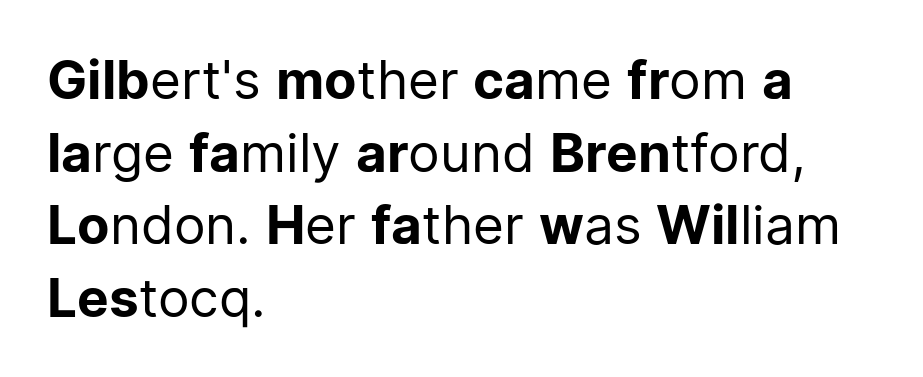
{"serif": "no", "italic": "no", "bold": "no", "weight": "regular", "width": "normal", "stroke_contrast": "low", "x_height": "medium", "monospaced": "no", "underline": "no", "align": "left", "line_spacing": "normal", "line_spacing_ratio": 1.37, "letter_spacing": "normal", "letter_spacing_em": 0.0, "glyph_px": 53}
